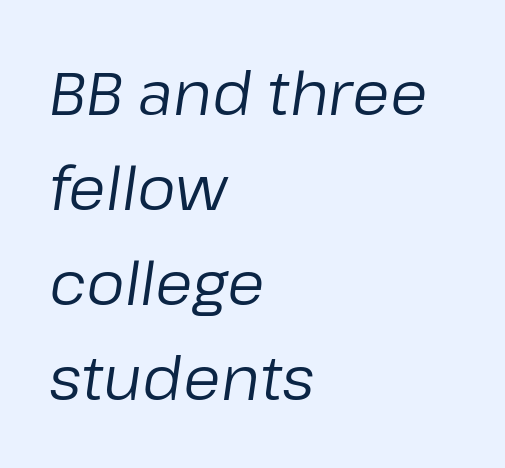
Normally led — the rows are evenly, conventionally spaced. These lines are rendered in a variable-pitch font. Each stroke keeps to a modest, everyday thickness or less. Casual observation: everything's shoved over to the left. A typesetter would call this zero additional tracking. Just letters on the line, the space beneath them empty.
